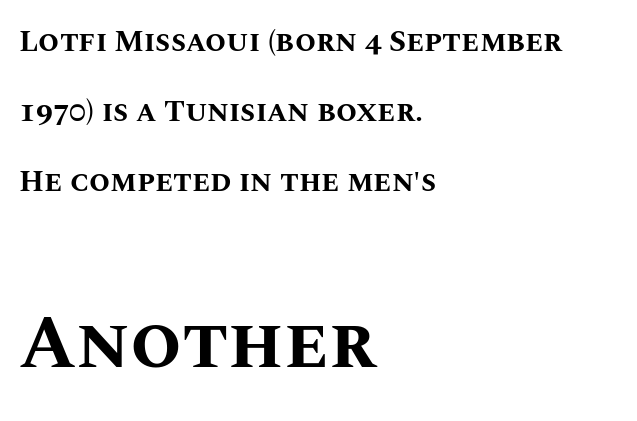
Q: Is the text bold? A: Yes.
Q: Is the text italic (slanted)? A: No, it is upright.
Q: Is the text underlined? A: No.
Q: How is the paragraph aligned? A: Left-aligned.
Q: Is the spacing between letters normal or unusually wide? A: Normal.
Q: Is the spacing between lines tight, normal or loose? A: Loose.
Q: Which block of text is set in a larger size, the first (top) or the second (bottom)? A: The second (bottom) one.
Q: Width (condensed, normal, or wide)? A: Normal.
Q: Stroke contrast? A: Medium.
Q: x-height? A: Large.
Q: Monospaced? A: No.
